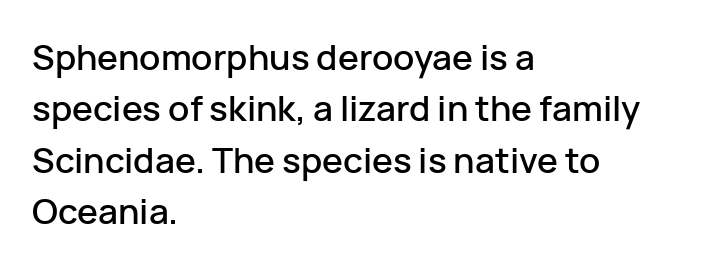
{"serif": "no", "italic": "no", "width": "normal", "stroke_contrast": "low", "x_height": "medium", "monospaced": "no", "underline": "no", "align": "left", "line_spacing": "normal", "line_spacing_ratio": 1.47, "letter_spacing": "normal", "letter_spacing_em": 0.0, "glyph_px": 35}
